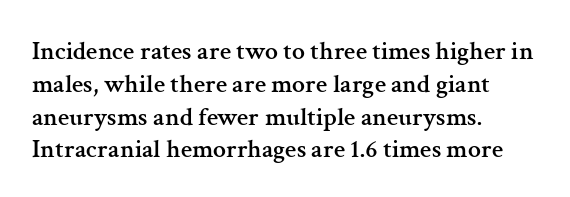
The image shows 26 px text type, upright; set left-aligned, normal line spacing (1.26x), normal letter spacing, not underlined.
